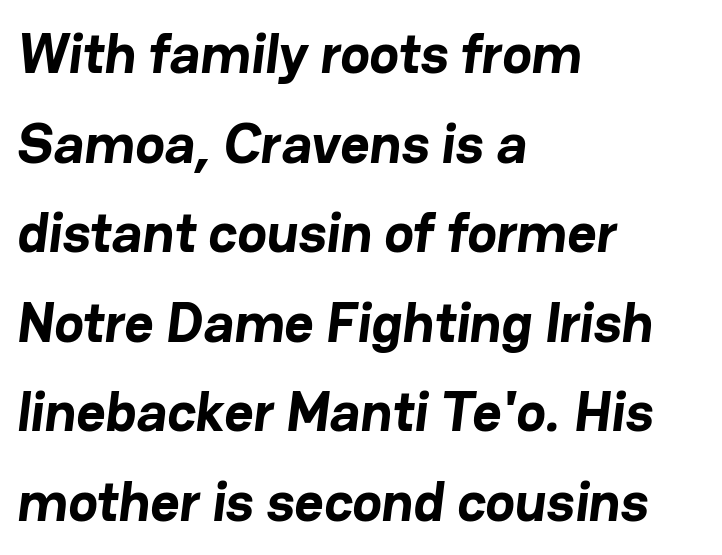
Q: Is the text bold? A: Yes.
Q: Is the typeface a serif or a sans-serif typeface? A: Sans-serif.
Q: Is the text underlined? A: No.
Q: How is the paragraph aligned? A: Left-aligned.
Q: Is the spacing between letters normal or unusually wide? A: Normal.
Q: Is the spacing between lines tight, normal or loose? A: Normal.
Q: Width (condensed, normal, or wide)? A: Normal.
Q: Stroke contrast? A: Low.
Q: x-height? A: Medium.
Q: Monospaced? A: No.
